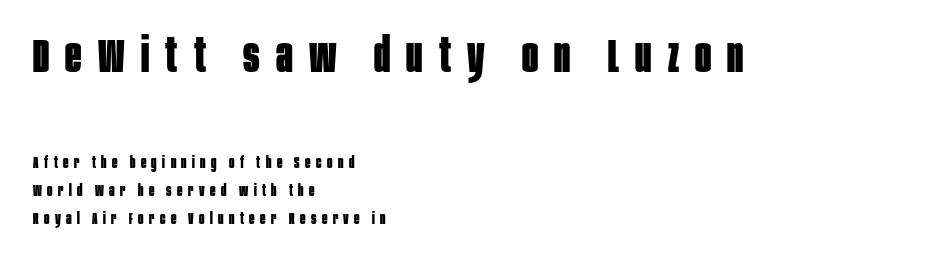
The setting favours the left margin, as ordinary paragraphs usually do. Thick stems and heavy bowls — unmistakably bold. The specimen reads as upright at a glance. Spacing verdict: proportional, widths tailored to each character. Compared with typical body copy, the letter spacing here is much looser. Each letter's strokes conclude bluntly, with no projecting serifs.
